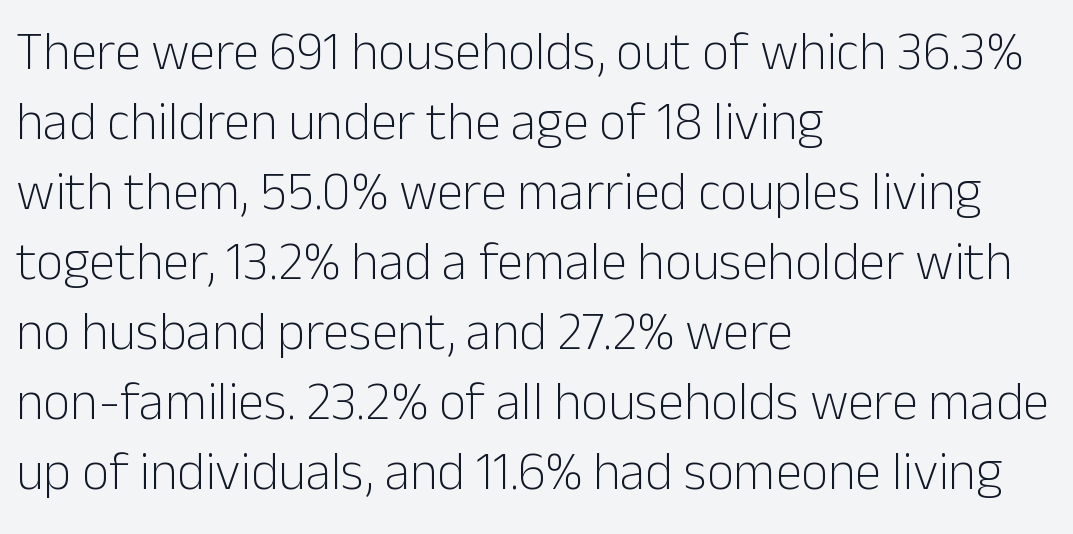
Q: Is the text bold? A: No.
Q: Is the text italic (slanted)? A: No, it is upright.
Q: Is the typeface a serif or a sans-serif typeface? A: Sans-serif.
Q: Is the text underlined? A: No.
Q: How is the paragraph aligned? A: Left-aligned.
Q: Is the spacing between letters normal or unusually wide? A: Normal.
Q: Is the spacing between lines tight, normal or loose? A: Normal.
Q: Width (condensed, normal, or wide)? A: Normal.
Q: Stroke contrast? A: Low.
Q: x-height? A: Medium.
Q: Monospaced? A: No.
